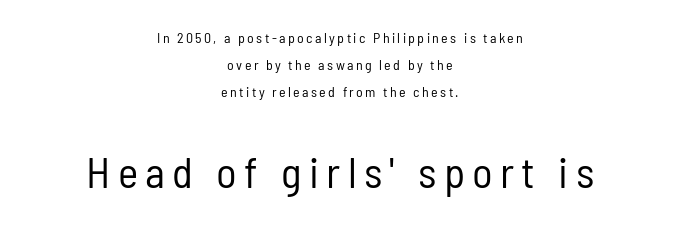
The line-height multiplier appears high, well above default. Check under the words: just untouched page. In terms of letterform style, serifs are entirely absent. These lines are rendered in a variable-pitch font.
